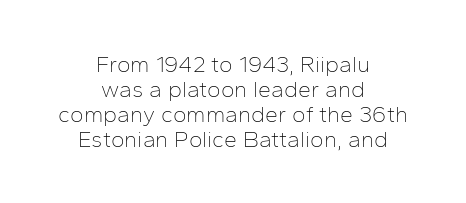
Each line is balanced around a shared central axis. No extra ink here — the face is not bold. The passage shown has conventional tracking throughout. How would I describe the line gaps? Narrow and economical. You can tell it's not italic because the verticals are truly vertical. Just letters on the line, the space beneath them empty.
